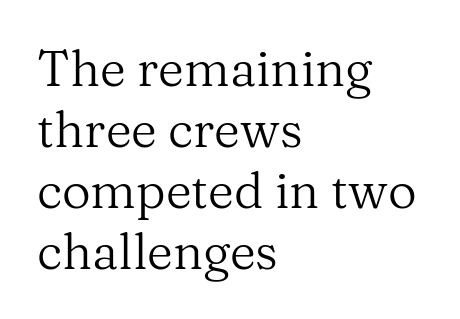
Q: Is the text bold? A: No.
Q: Is the text italic (slanted)? A: No, it is upright.
Q: Is the typeface a serif or a sans-serif typeface? A: Serif.
Q: Is the text underlined? A: No.
Q: How is the paragraph aligned? A: Left-aligned.
Q: Is the spacing between letters normal or unusually wide? A: Normal.
Q: Width (condensed, normal, or wide)? A: Normal.
Q: Stroke contrast? A: Medium.
Q: x-height? A: Medium.
Q: Monospaced? A: No.
